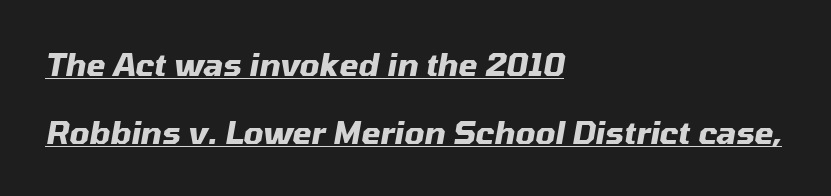
{"italic": "yes", "lean": "right", "slant_degrees": 10, "bold": "yes", "weight": "heavy", "width": "normal", "stroke_contrast": "medium", "x_height": "medium", "monospaced": "no", "underline": "yes", "align": "left", "line_spacing": "loose", "line_spacing_ratio": 2.18, "letter_spacing": "normal", "letter_spacing_em": 0.0, "glyph_px": 31}
